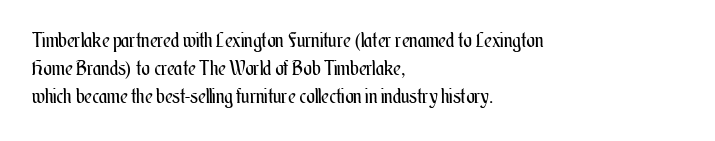
The image shows 20 px text type, upright; set left-aligned, normal line spacing (1.41x), normal letter spacing, not underlined.
